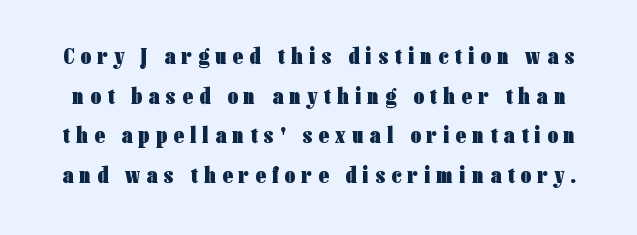
The image shows 23 px bold type, upright; set line spacing 1.72x, unusually wide letter spacing (+0.28 em), not underlined.
